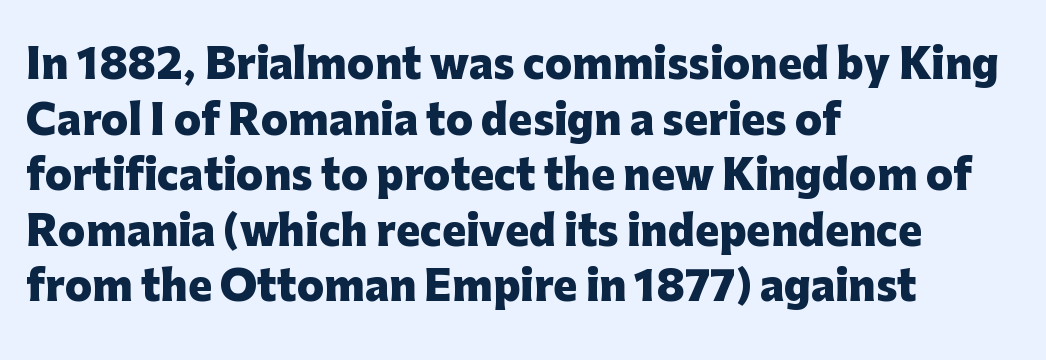
The image shows 40 px heavy sans-serif type, upright; set left-aligned, normal line spacing (1.39x), normal letter spacing, not underlined; low stroke contrast and a medium x-height.
